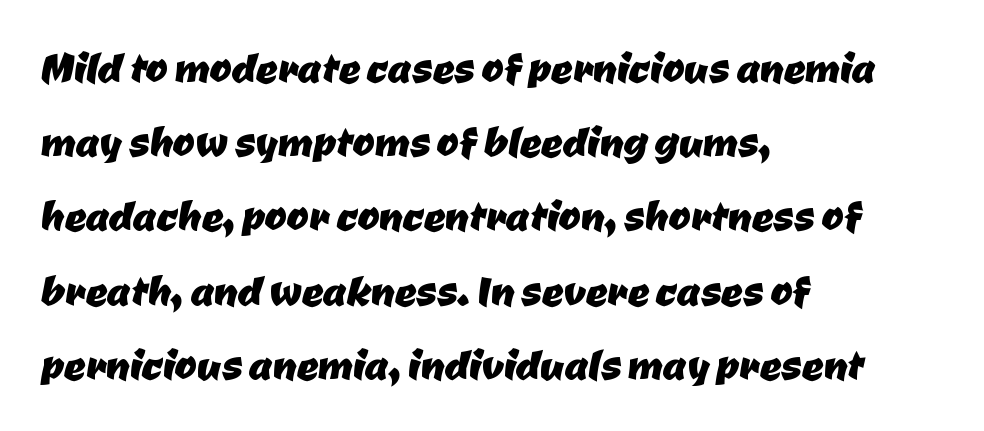
Q: Is the typeface a serif or a sans-serif typeface? A: Sans-serif.
Q: Is the text underlined? A: No.
Q: How is the paragraph aligned? A: Left-aligned.
Q: Is the spacing between letters normal or unusually wide? A: Normal.
Q: Is the spacing between lines tight, normal or loose? A: Normal.
Q: Width (condensed, normal, or wide)? A: Normal.
Q: Stroke contrast? A: Low.
Q: x-height? A: Medium.
Q: Monospaced? A: No.
